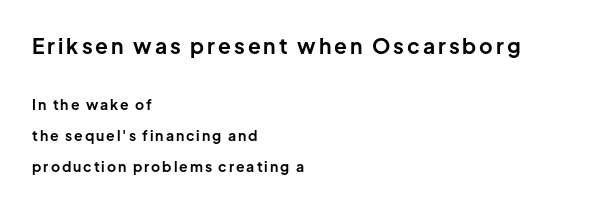
Q: Is the text bold? A: Yes.
Q: Is the text italic (slanted)? A: No, it is upright.
Q: Is the text underlined? A: No.
Q: How is the paragraph aligned? A: Left-aligned.
Q: Is the spacing between lines tight, normal or loose? A: Loose.
Q: Which block of text is set in a larger size, the first (top) or the second (bottom)? A: The first (top) one.
